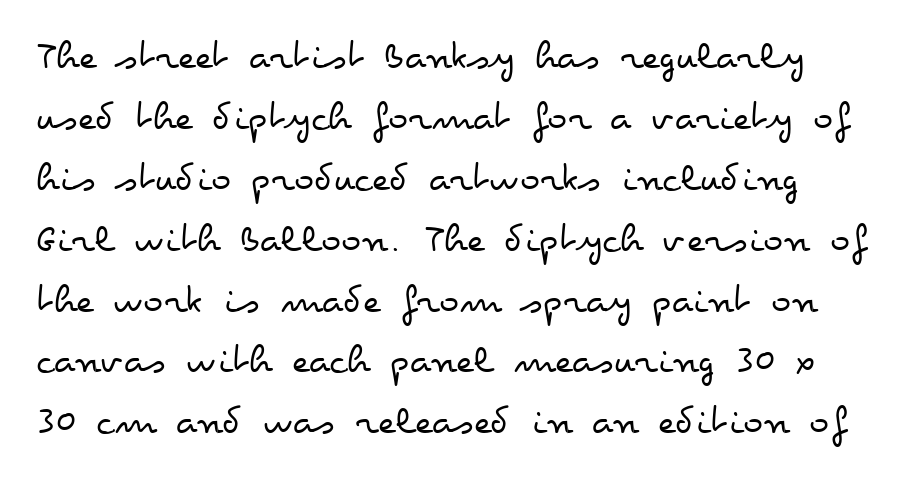
Does the lettering tilt? It doesn't — this is upright. Honestly, the row spacing looks completely unremarkable. No extra tracking has been applied to these lines. Descender tails drop into unmarked territory. Stems and bowls with no extra thickness — not bold. Character widths vary here, with narrow letters taking less room than wide ones.
